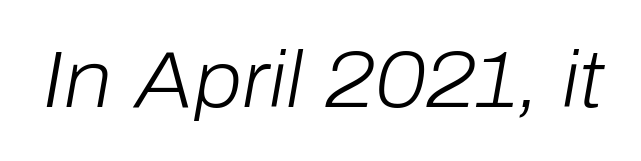
Caption: standard tracking, unaltered. Is the type heavy? It reads as light-to-regular instead. Here the designer chose a conventional face with non-uniform glyph widths. Only glyphs here, with clear space below each row. Italic: yes, the glyphs are oblique.
